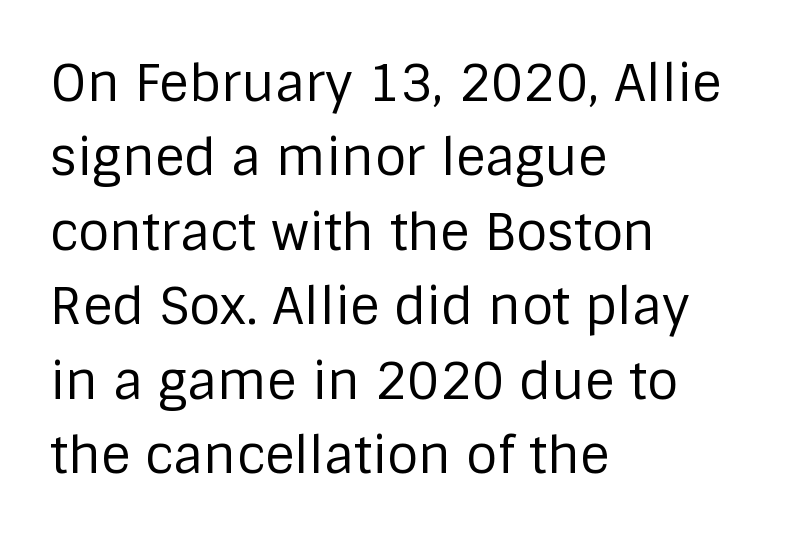
The image shows 51 px regular-weight sans-serif type, upright; set left-aligned, normal line spacing (1.46x), normal letter spacing, not underlined; low stroke contrast and a large x-height.
